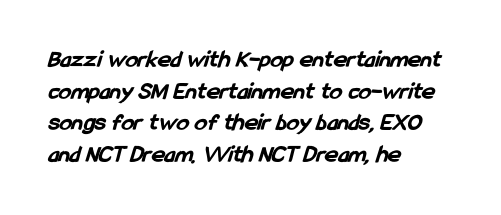
Q: Is the text bold? A: Yes.
Q: Is the text underlined? A: No.
Q: How is the paragraph aligned? A: Left-aligned.
Q: Is the spacing between letters normal or unusually wide? A: Normal.
Q: Is the spacing between lines tight, normal or loose? A: Normal.
